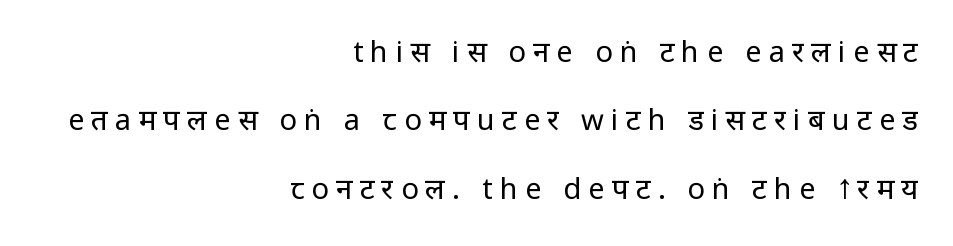
{"serif": "no", "italic": "no", "bold": "no", "weight": "regular", "width": "condensed", "stroke_contrast": "low", "underline": "no", "align": "right", "line_spacing": "loose", "line_spacing_ratio": 2.36, "letter_spacing": "wide", "letter_spacing_em": 0.25, "glyph_px": 29}
